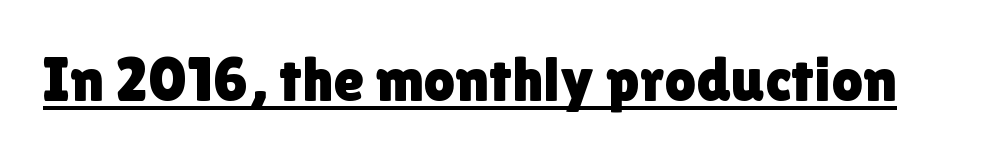
Think of a printed novel: that variable character pitch is what you see here. A continuous stroke trails under the words, as in a hyperlink. These lines are composed in type without serifs. The letters sit at their default tracking, neither squeezed nor spread.
